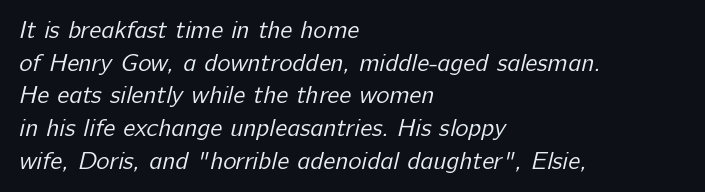
Q: Is the text bold? A: No.
Q: Is the text underlined? A: No.
Q: How is the paragraph aligned? A: Left-aligned.
Q: Is the spacing between letters normal or unusually wide? A: Normal.
Q: Is the spacing between lines tight, normal or loose? A: Normal.
